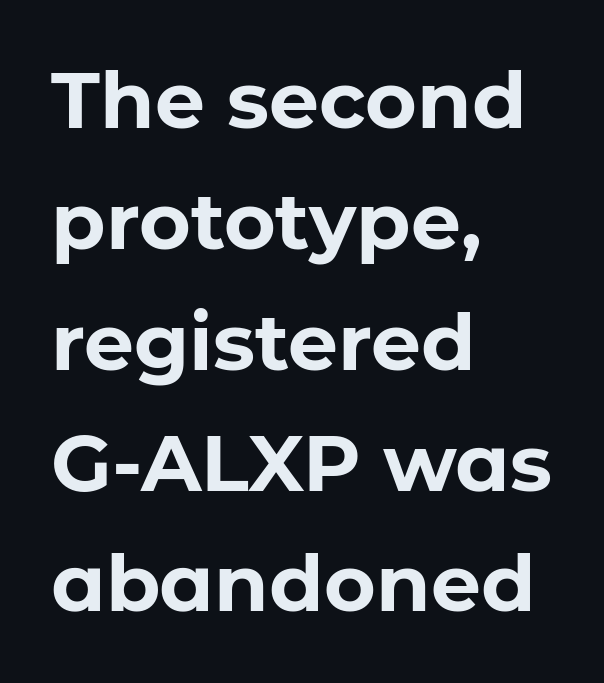
{"serif": "no", "italic": "no", "bold": "yes", "weight": "bold", "width": "normal", "stroke_contrast": "low", "x_height": "medium", "monospaced": "no", "underline": "no", "align": "left", "line_spacing": "normal", "line_spacing_ratio": 1.53, "letter_spacing": "normal", "letter_spacing_em": 0.0, "glyph_px": 79}
